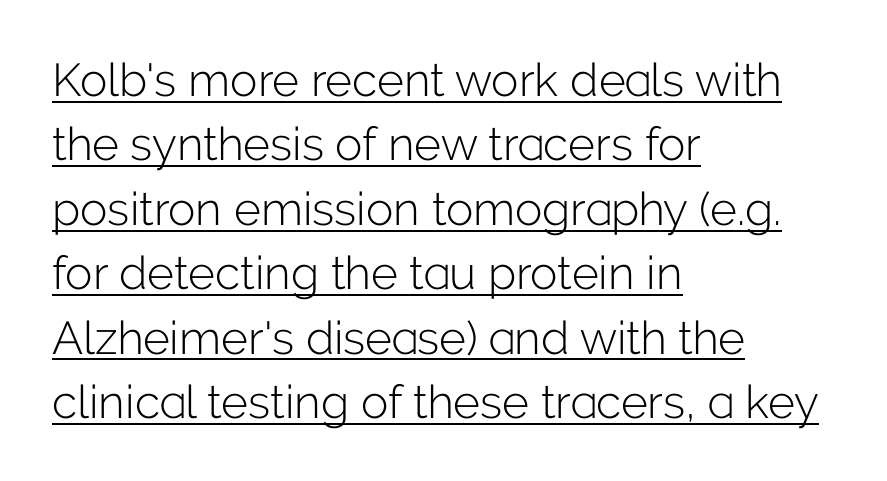
Q: Is the text bold? A: No.
Q: Is the text italic (slanted)? A: No, it is upright.
Q: Is the typeface a serif or a sans-serif typeface? A: Sans-serif.
Q: Is the text underlined? A: Yes.
Q: How is the paragraph aligned? A: Left-aligned.
Q: Is the spacing between letters normal or unusually wide? A: Normal.
Q: Is the spacing between lines tight, normal or loose? A: Normal.
Q: Width (condensed, normal, or wide)? A: Normal.
Q: Stroke contrast? A: Low.
Q: x-height? A: Medium.
Q: Monospaced? A: No.
